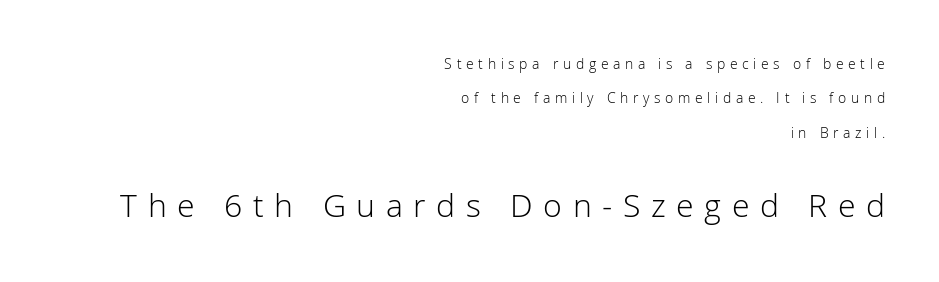
Q: Is the text bold? A: No.
Q: Is the text italic (slanted)? A: No, it is upright.
Q: Is the typeface a serif or a sans-serif typeface? A: Sans-serif.
Q: Is the text underlined? A: No.
Q: How is the paragraph aligned? A: Right-aligned.
Q: Is the spacing between letters normal or unusually wide? A: Unusually wide.
Q: Is the spacing between lines tight, normal or loose? A: Loose.
Q: Which block of text is set in a larger size, the first (top) or the second (bottom)? A: The second (bottom) one.
Q: Width (condensed, normal, or wide)? A: Normal.
Q: Stroke contrast? A: Low.
Q: x-height? A: Medium.
Q: Monospaced? A: No.
